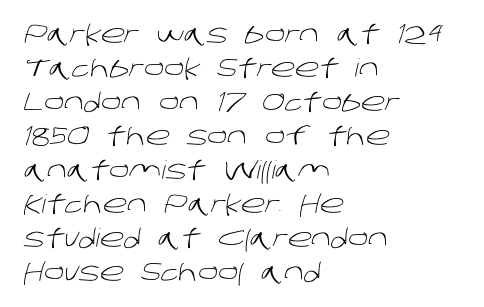
Q: Is the text bold? A: No.
Q: Is the text underlined? A: No.
Q: How is the paragraph aligned? A: Left-aligned.
Q: Is the spacing between letters normal or unusually wide? A: Normal.
Q: Is the spacing between lines tight, normal or loose? A: Normal.
